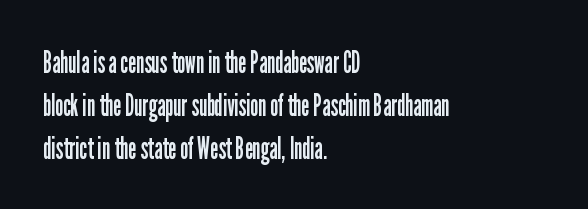
A typesetter would call this proportional, since set widths differ per character. Every stem runs plumb, perpendicular to the baseline. No word sits above an underline. Notice how the passage keeps a crisp vertical edge on the left only.
